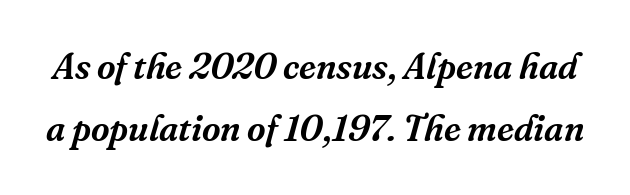
{"serif": "yes", "italic": "yes", "lean": "right", "slant_degrees": 16, "width": "normal", "stroke_contrast": "medium", "x_height": "medium", "monospaced": "no", "underline": "no", "line_spacing_ratio": 1.73, "letter_spacing": "normal", "letter_spacing_em": 0.0, "glyph_px": 36}
